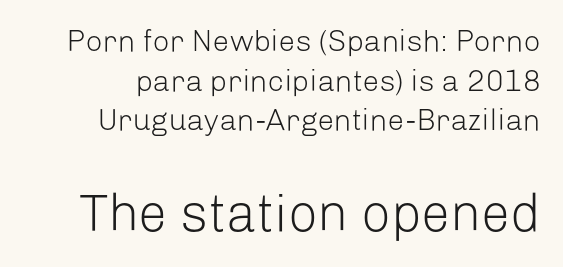
The image shows 52 px light sans-serif type, upright; set normal line spacing (1.32x), normal letter spacing, not underlined; the second (bottom) block is 1.73x larger; low stroke contrast and a medium x-height.
